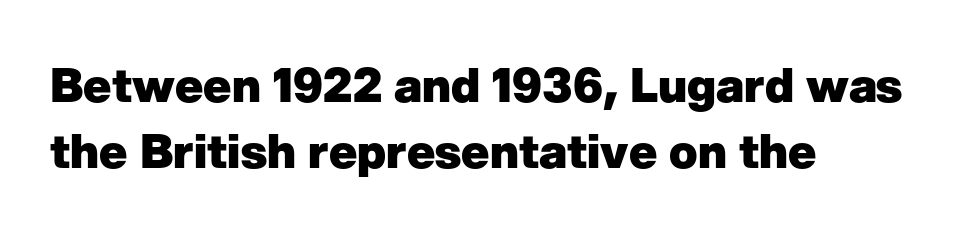
Weight check: bold — yes, fully. Just letters on the line, the space beneath them empty. The type is set solid horizontally, with unmodified tracking. Is there much room between lines? A standard amount, neither cramped nor airy.
